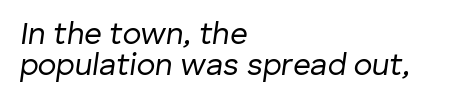
{"italic": "yes", "lean": "right", "slant_degrees": 8, "bold": "no", "weight": "regular", "width": "normal", "stroke_contrast": "low", "x_height": "medium", "monospaced": "no", "underline": "no", "align": "left", "line_spacing": "tight", "line_spacing_ratio": 1.01, "letter_spacing": "normal", "letter_spacing_em": 0.0, "glyph_px": 31}
